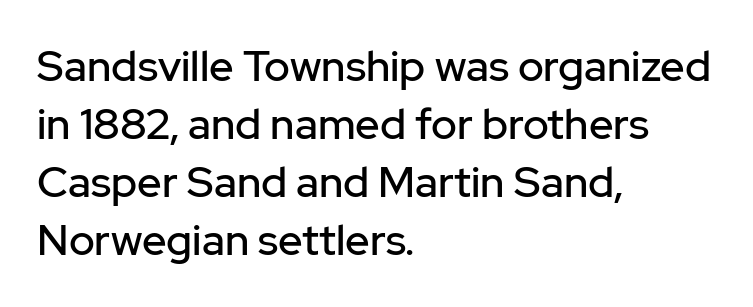
Q: Is the text italic (slanted)? A: No, it is upright.
Q: Is the typeface a serif or a sans-serif typeface? A: Sans-serif.
Q: Is the text underlined? A: No.
Q: How is the paragraph aligned? A: Left-aligned.
Q: Is the spacing between letters normal or unusually wide? A: Normal.
Q: Is the spacing between lines tight, normal or loose? A: Normal.
Q: Width (condensed, normal, or wide)? A: Normal.
Q: Stroke contrast? A: Low.
Q: x-height? A: Medium.
Q: Monospaced? A: No.
